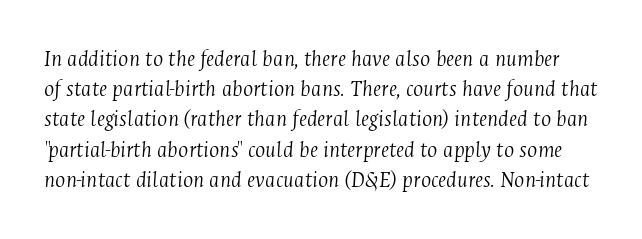
The image shows 24 px text type, italic (leaning right); set normal line spacing (1.26x), normal letter spacing, not underlined.
